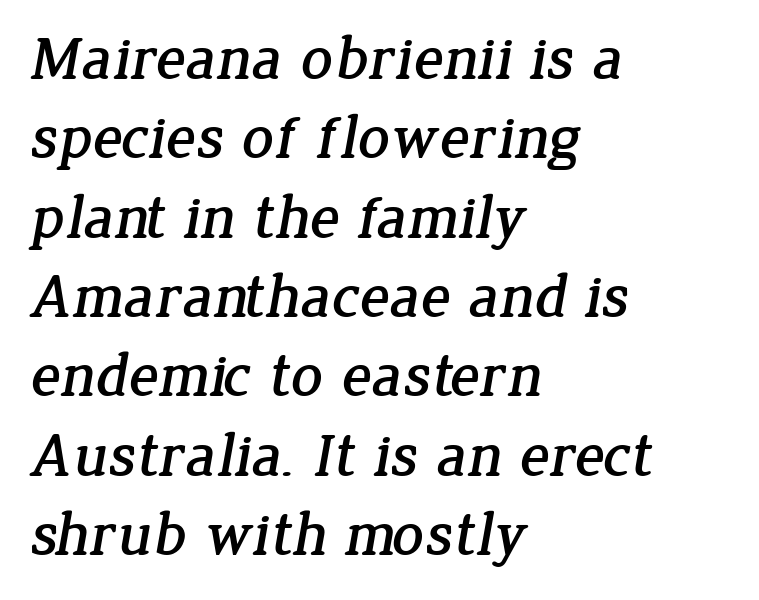
Q: Is the typeface a serif or a sans-serif typeface? A: Serif.
Q: Is the text underlined? A: No.
Q: How is the paragraph aligned? A: Left-aligned.
Q: Is the spacing between letters normal or unusually wide? A: Normal.
Q: Is the spacing between lines tight, normal or loose? A: Normal.
Q: Width (condensed, normal, or wide)? A: Normal.
Q: Stroke contrast? A: Low.
Q: x-height? A: Medium.
Q: Monospaced? A: No.
